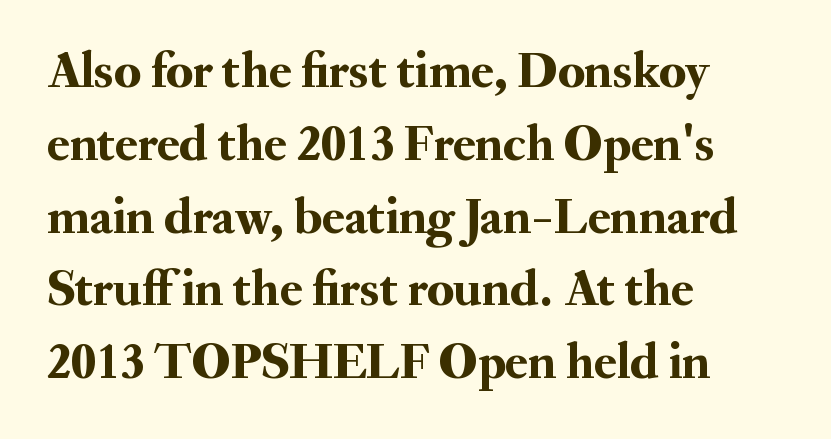
The image shows 52 px serif type, upright; set left-aligned, normal line spacing (1.4x), normal letter spacing, not underlined; medium stroke contrast and a small x-height.
